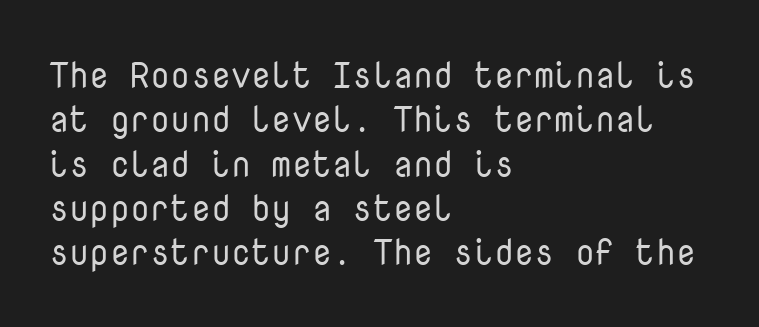
Here the designer chose a console-style face with uniform glyph widths. The letters look calm and open, with moderate or lighter stems. Rendered with straight, roman letterforms. A bare baseline throughout the passage.
